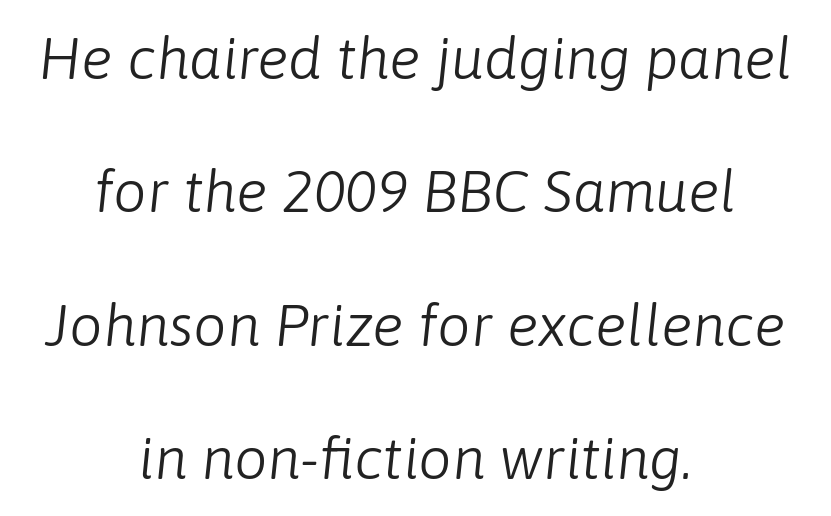
Q: Is the text bold? A: No.
Q: Is the text italic (slanted)? A: Yes, it leans right by about 6 degrees.
Q: Is the text underlined? A: No.
Q: How is the paragraph aligned? A: Centered.
Q: Is the spacing between letters normal or unusually wide? A: Normal.
Q: Is the spacing between lines tight, normal or loose? A: Loose.
Q: Width (condensed, normal, or wide)? A: Normal.
Q: Stroke contrast? A: Low.
Q: x-height? A: Medium.
Q: Monospaced? A: No.
